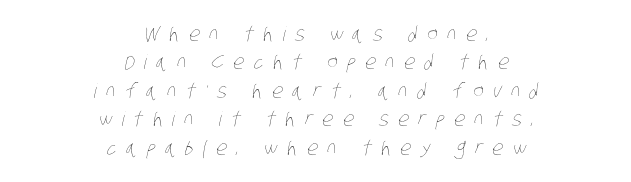
The image shows 20 px text type; set centered, normal line spacing (1.42x), unusually wide letter spacing (+0.47 em), not underlined.
